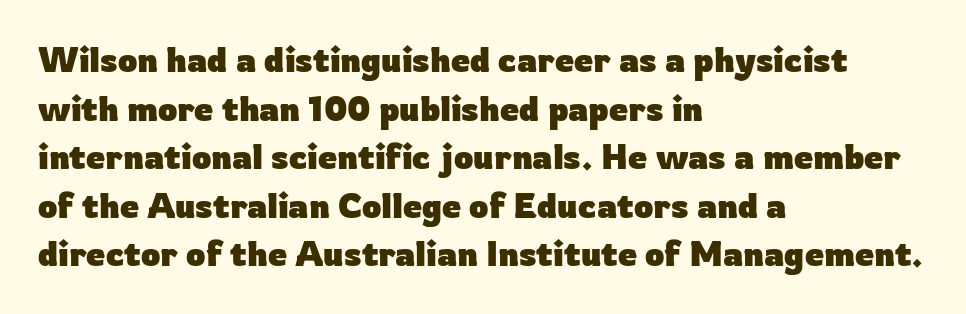
Typeset ragged right — the left edge is the straight one. Rule under the text: the space is simply empty. Nothing sits at the stroke ends, so this counts as sans-serif. A typesetter would call this proportional, since set widths differ per character. Italic: no, the glyphs are upright roman.
